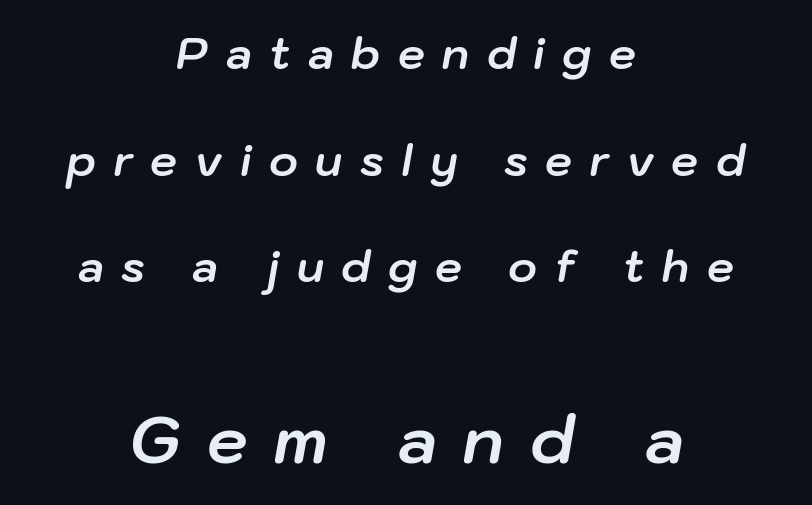
Horizontal bands of white between lines are thick stripes. Anything drawn beneath the words? Only blank space. Visually the block forms a symmetrical silhouette, jagged on both flanks. Typesetter's note — lower block bumped up in size, upper block left smaller.
